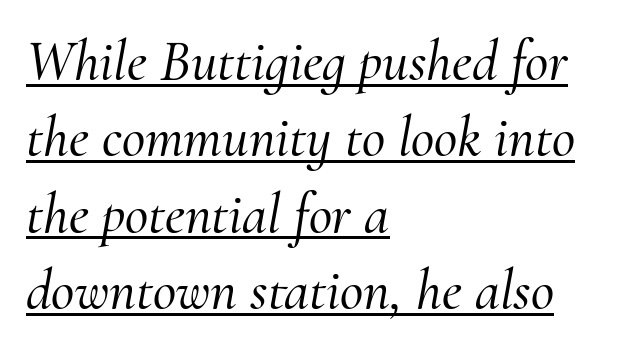
Q: Is the text italic (slanted)? A: Yes, it leans right by about 10 degrees.
Q: Is the typeface a serif or a sans-serif typeface? A: Serif.
Q: Is the text underlined? A: Yes.
Q: How is the paragraph aligned? A: Left-aligned.
Q: Is the spacing between letters normal or unusually wide? A: Normal.
Q: Is the spacing between lines tight, normal or loose? A: Normal.
Q: Width (condensed, normal, or wide)? A: Normal.
Q: Stroke contrast? A: Medium.
Q: x-height? A: Small.
Q: Monospaced? A: No.
